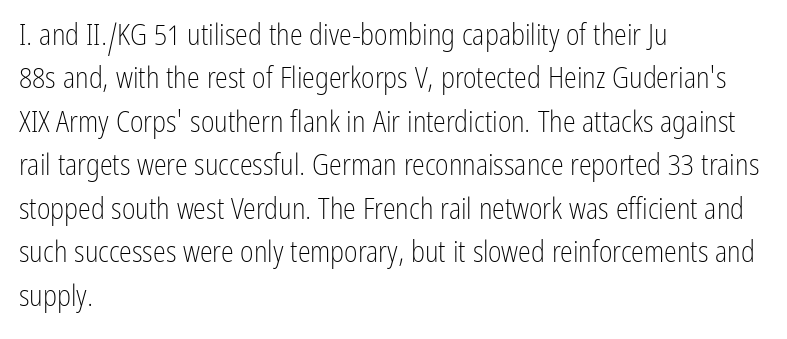
Here the designer chose a conventional face with non-uniform glyph widths. A typesetter would label this face a sans. This sample uses an upright cut, with every glyph sitting square on the baseline. Alignment: flush left. Any mark beneath the type? The region is blank.
